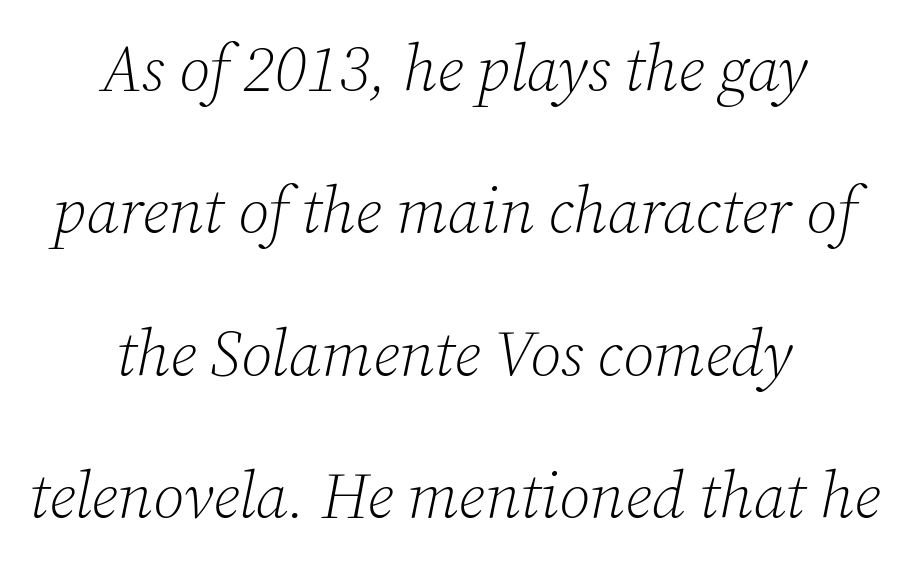
Is the block centered? Yes — each line is placed symmetrically about the middle. Spacing verdict: proportional, widths tailored to each character. The weight would be labelled regular, book, light, or lighter still. Anything drawn beneath the words? Only blank space.
